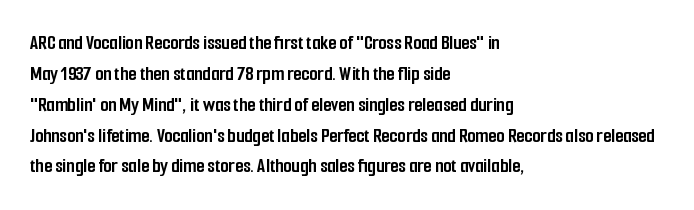
Q: Is the text bold? A: Yes.
Q: Is the text italic (slanted)? A: No, it is upright.
Q: Is the text underlined? A: No.
Q: How is the paragraph aligned? A: Left-aligned.
Q: Is the spacing between letters normal or unusually wide? A: Normal.
Q: Is the spacing between lines tight, normal or loose? A: Normal.
